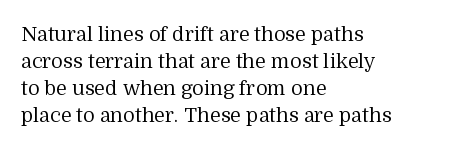
This sample uses an upright cut, with every glyph sitting square on the baseline. Reading down the column, the eye jumps a familiar distance to each next line. The horizontal fit of the characters is conventional and even. This is not heavy type; no bold has been used.
